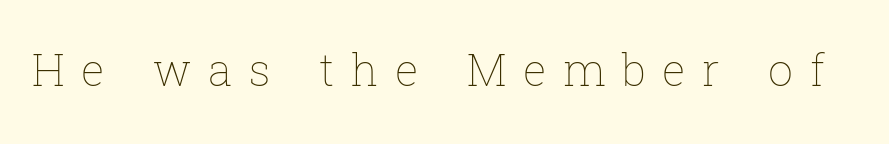
Q: Is the text bold? A: No.
Q: Is the text italic (slanted)? A: No, it is upright.
Q: Is the text underlined? A: No.
Q: Is the spacing between letters normal or unusually wide? A: Unusually wide.
Q: Width (condensed, normal, or wide)? A: Normal.
Q: Stroke contrast? A: Low.
Q: x-height? A: Medium.
Q: Monospaced? A: No.
